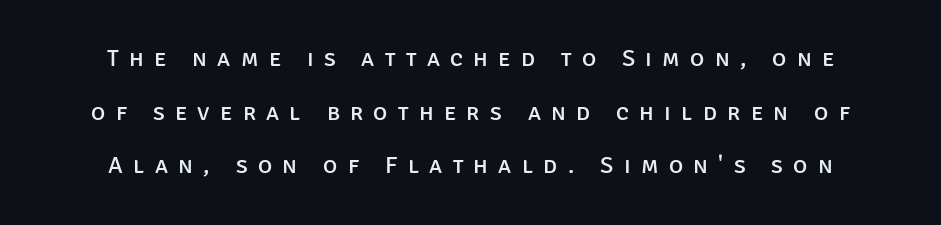
You could only call the tracking loose — the letters float apart. Ordinary non-slanted type is in use. The line-height multiplier appears high, well above default. The space beneath each line is pristine and unruled.
